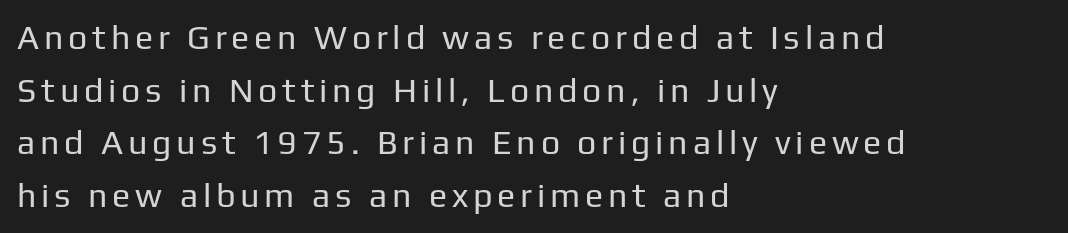
{"serif": "no", "italic": "no", "bold": "no", "weight": "regular", "width": "normal", "stroke_contrast": "low", "x_height": "medium", "monospaced": "no", "underline": "no", "align": "left", "line_spacing": "normal", "line_spacing_ratio": 1.55, "glyph_px": 34}
